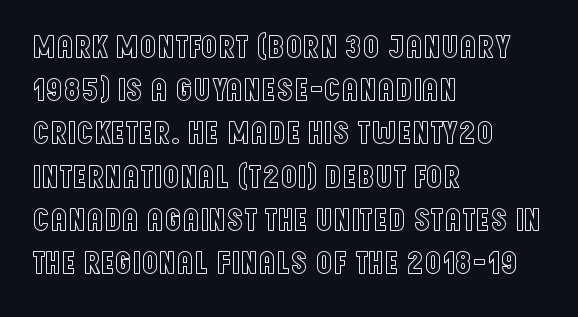
{"italic": "no", "width": "condensed", "x_height": "large", "monospaced": "no", "underline": "no", "align": "left", "line_spacing": "normal", "line_spacing_ratio": 1.31, "letter_spacing": "normal", "letter_spacing_em": 0.0, "glyph_px": 33}
